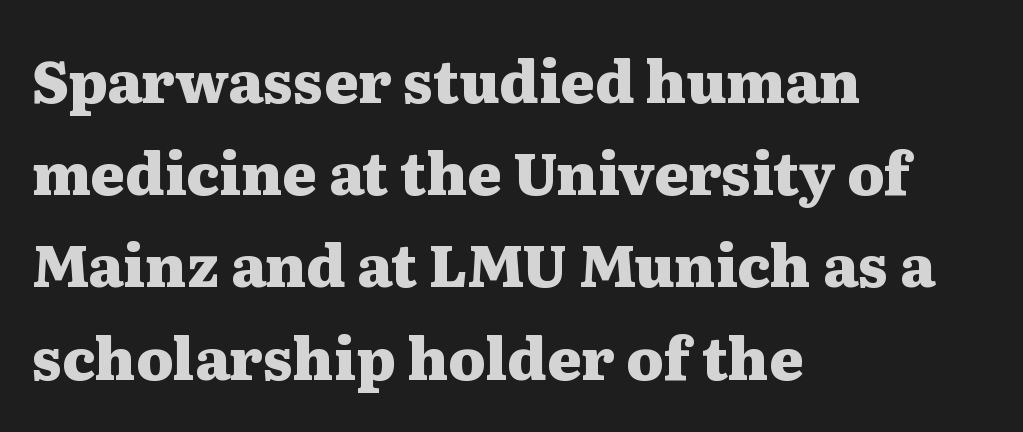
Q: Is the text bold? A: Yes.
Q: Is the text italic (slanted)? A: No, it is upright.
Q: Is the typeface a serif or a sans-serif typeface? A: Serif.
Q: Is the text underlined? A: No.
Q: How is the paragraph aligned? A: Left-aligned.
Q: Is the spacing between letters normal or unusually wide? A: Normal.
Q: Is the spacing between lines tight, normal or loose? A: Normal.
Q: Width (condensed, normal, or wide)? A: Wide.
Q: Stroke contrast? A: Medium.
Q: x-height? A: Medium.
Q: Monospaced? A: No.
